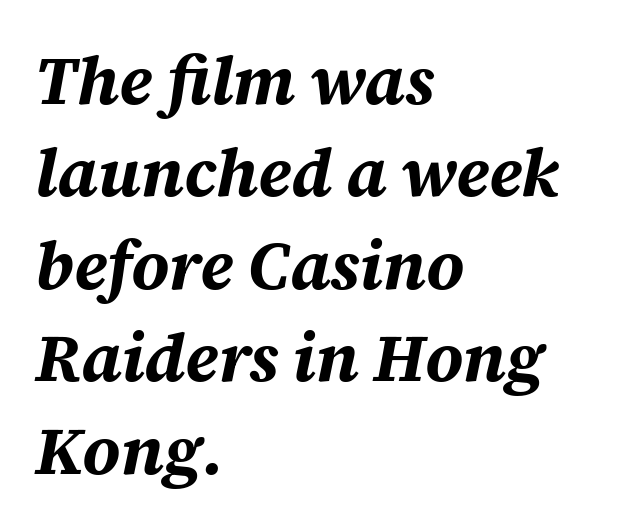
Q: Is the text bold? A: Yes.
Q: Is the text italic (slanted)? A: Yes, it leans right by about 12 degrees.
Q: Is the text underlined? A: No.
Q: How is the paragraph aligned? A: Left-aligned.
Q: Is the spacing between letters normal or unusually wide? A: Normal.
Q: Is the spacing between lines tight, normal or loose? A: Normal.
Q: Width (condensed, normal, or wide)? A: Normal.
Q: Stroke contrast? A: Medium.
Q: x-height? A: Large.
Q: Monospaced? A: No.
